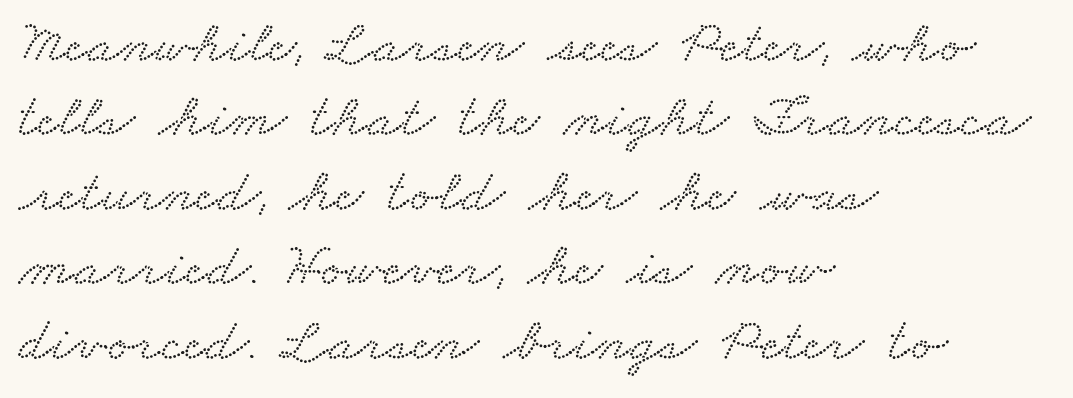
Little horizontal feet cap the strokes, marking this as serif type. Left-aligned paragraph, ragged on the right. Unmarked baselines from the first word to the last. Varying glyph widths throughout — classic text-font behaviour. Look at the tracking — it's just the regular setting, nothing added.
